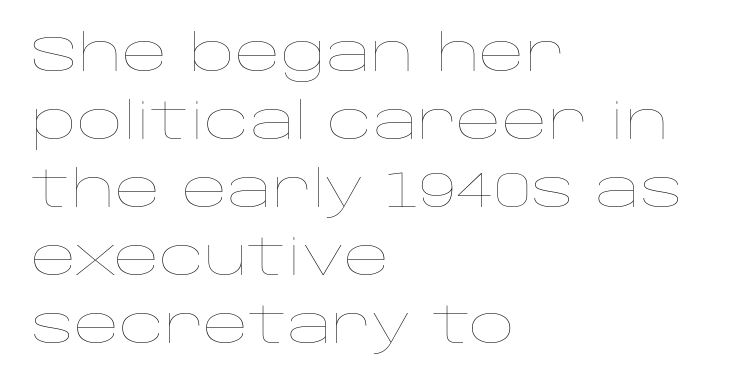
The image shows 50 px thin, wide type, upright; set left-aligned, normal line spacing (1.36x), normal letter spacing, not underlined; low stroke contrast and a large x-height.
